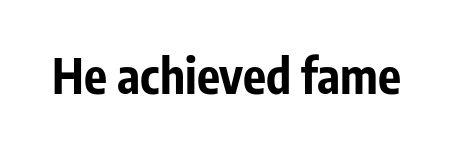
Compared with typical body copy, the letter spacing here is the same. These lines are composed in type without serifs. Chunky letters — that's bold for sure. Only glyphs here, with clear space below each row.
